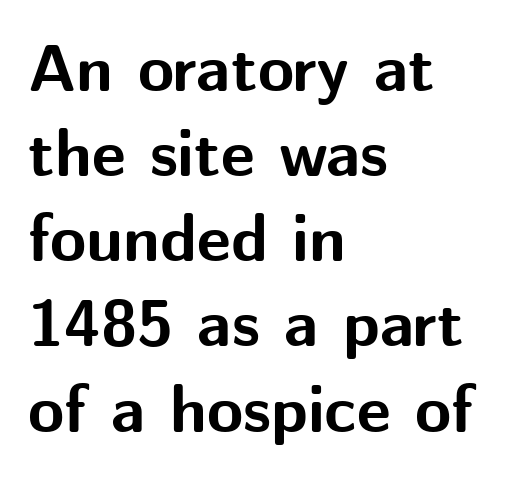
The image shows 66 px bold sans-serif type, upright; set left-aligned, normal line spacing (1.29x), normal letter spacing, not underlined; medium stroke contrast and a medium x-height.
